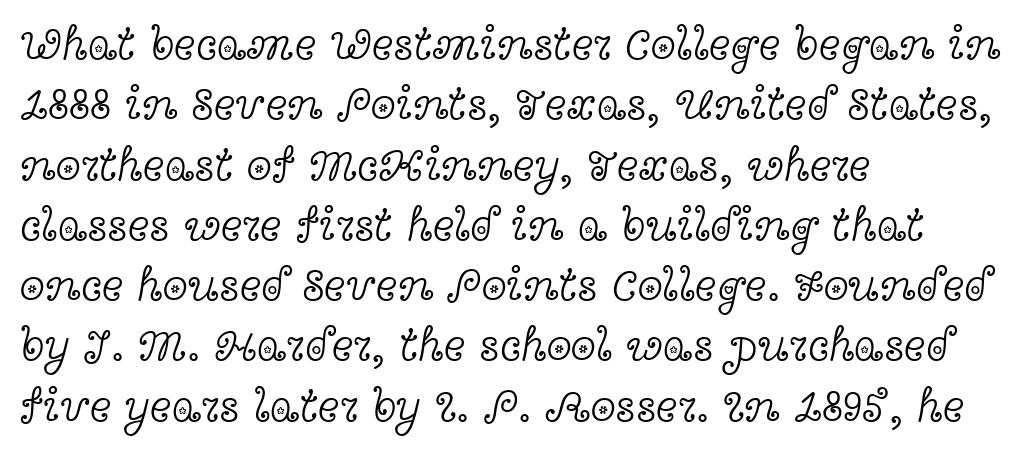
Letterform terminals end in serifs throughout the passage. Short note: letters normally spaced. Notice how the passage keeps a crisp vertical edge on the left only. The passage shown is not bold in any degree.
